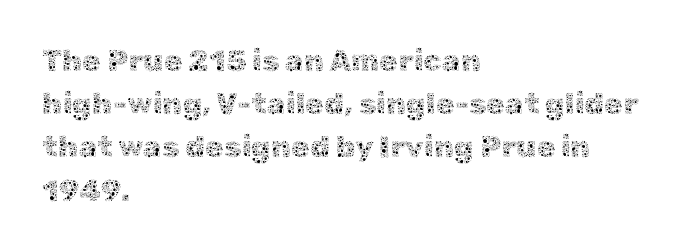
{"italic": "no", "bold": "no", "weight": "thin", "width": "normal", "x_height": "medium", "monospaced": "no", "underline": "no", "align": "left", "line_spacing": "normal", "line_spacing_ratio": 1.44, "letter_spacing": "normal", "letter_spacing_em": 0.0, "glyph_px": 30}
